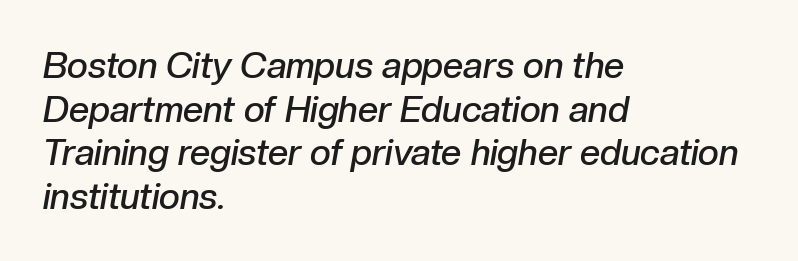
{"italic": "yes", "lean": "right", "slant_degrees": 10, "bold": "semi", "weight": "semibold", "width": "normal", "stroke_contrast": "low", "x_height": "medium", "monospaced": "no", "underline": "no", "align": "left", "line_spacing_ratio": 1.21, "letter_spacing": "normal", "letter_spacing_em": 0.0, "glyph_px": 36}
